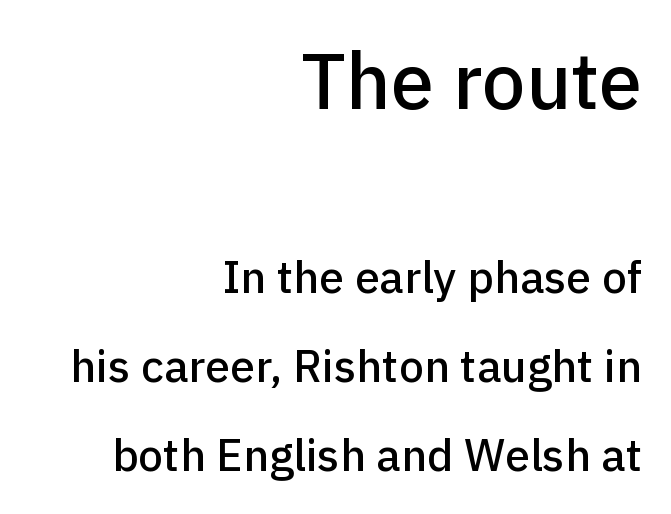
{"serif": "no", "italic": "no", "width": "normal", "stroke_contrast": "low", "x_height": "medium", "monospaced": "no", "underline": "no", "align": "right", "line_spacing": "loose", "line_spacing_ratio": 1.98, "letter_spacing": "normal", "letter_spacing_em": 0.0, "larger_block": "first", "size_ratio": 1.73, "glyph_px": 78}
